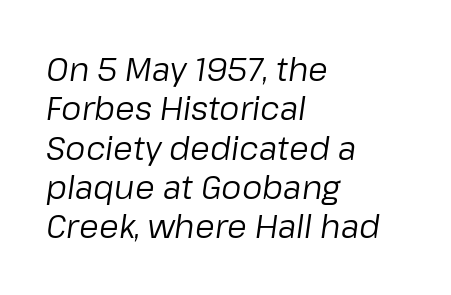
Q: Is the text bold? A: No.
Q: Is the text italic (slanted)? A: Yes, it leans right by about 8 degrees.
Q: Is the text underlined? A: No.
Q: How is the paragraph aligned? A: Left-aligned.
Q: Is the spacing between letters normal or unusually wide? A: Normal.
Q: Width (condensed, normal, or wide)? A: Normal.
Q: Stroke contrast? A: Low.
Q: x-height? A: Medium.
Q: Monospaced? A: No.
